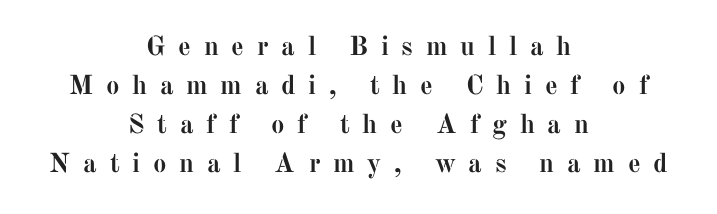
Q: Is the text bold? A: Yes.
Q: Is the text italic (slanted)? A: No, it is upright.
Q: Is the text underlined? A: No.
Q: How is the paragraph aligned? A: Centered.
Q: Is the spacing between letters normal or unusually wide? A: Unusually wide.
Q: Is the spacing between lines tight, normal or loose? A: Normal.
